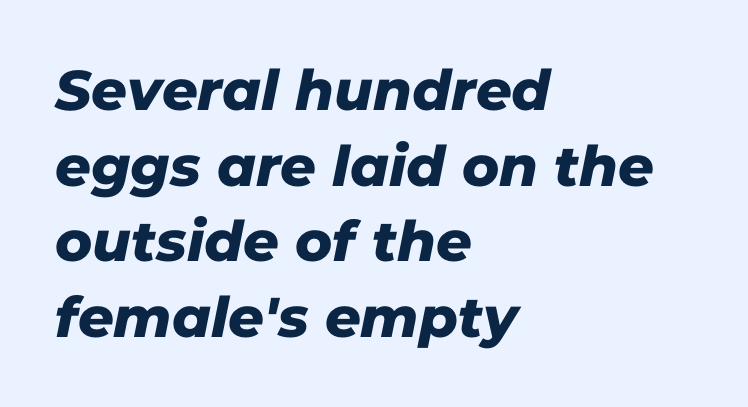
{"serif": "no", "width": "normal", "stroke_contrast": "low", "x_height": "medium", "monospaced": "no", "underline": "no", "align": "left", "line_spacing": "normal", "line_spacing_ratio": 1.35, "letter_spacing": "normal", "letter_spacing_em": 0.0, "glyph_px": 56}
